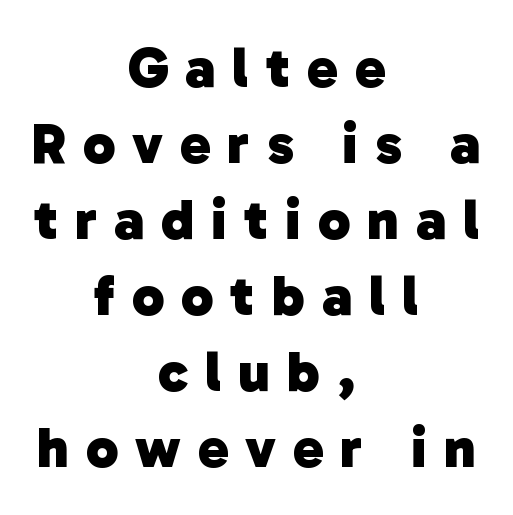
Q: Is the text bold? A: Yes.
Q: Is the typeface a serif or a sans-serif typeface? A: Sans-serif.
Q: Is the text underlined? A: No.
Q: How is the paragraph aligned? A: Centered.
Q: Is the spacing between letters normal or unusually wide? A: Unusually wide.
Q: Is the spacing between lines tight, normal or loose? A: Normal.
Q: Width (condensed, normal, or wide)? A: Normal.
Q: Stroke contrast? A: Low.
Q: x-height? A: Medium.
Q: Monospaced? A: No.
